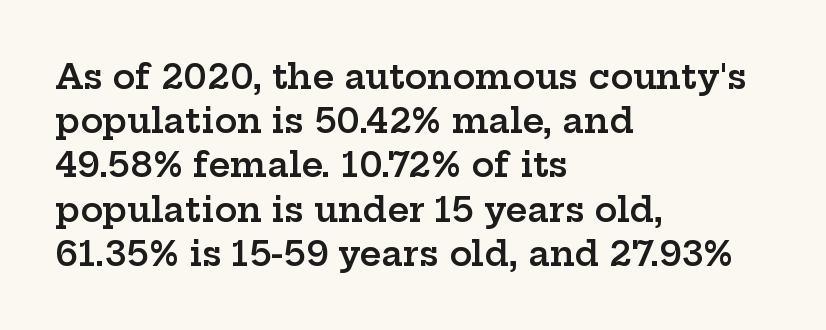
{"serif": "yes", "italic": "no", "bold": "semi", "weight": "semibold", "width": "wide", "stroke_contrast": "low", "x_height": "medium", "monospaced": "no", "underline": "no", "align": "left", "line_spacing": "normal", "line_spacing_ratio": 1.3, "letter_spacing": "normal", "letter_spacing_em": 0.0, "glyph_px": 34}
